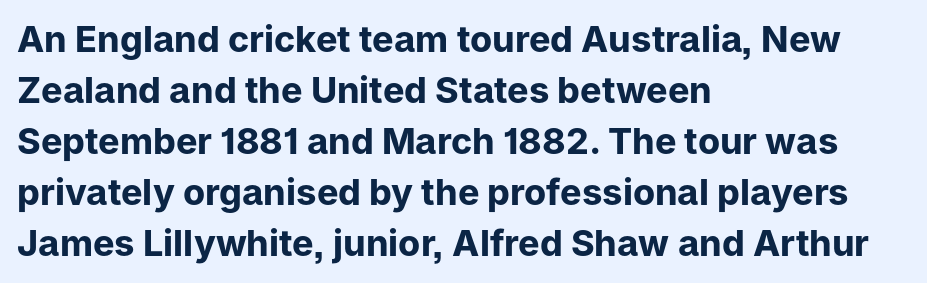
{"serif": "no", "italic": "no", "bold": "yes", "weight": "bold", "width": "normal", "stroke_contrast": "low", "x_height": "medium", "monospaced": "no", "underline": "no", "align": "left", "line_spacing": "normal", "line_spacing_ratio": 1.42, "letter_spacing": "normal", "letter_spacing_em": 0.0, "glyph_px": 36}
